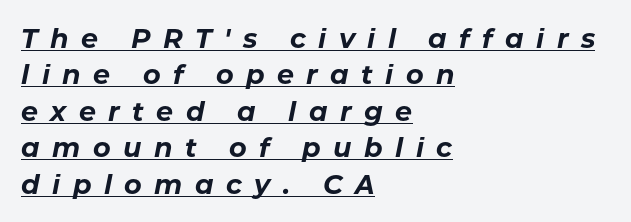
Honestly, the row spacing looks completely unremarkable. Reading down the block, your eye returns to a fixed left position each line. Each word looks stretched out because of the extra space between its letters. Check the space under the baseline: a stroke is drawn there. There's an unmistakable incline to the writing here.
